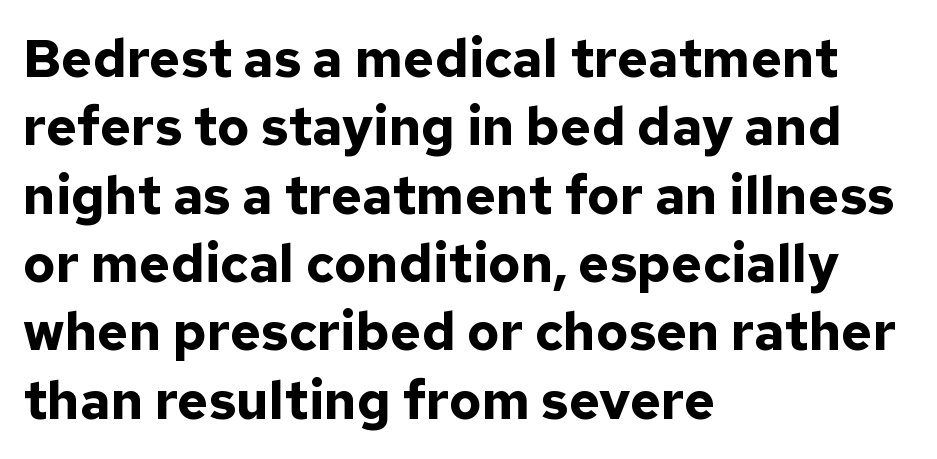
{"serif": "no", "italic": "no", "bold": "yes", "weight": "bold", "width": "normal", "stroke_contrast": "low", "x_height": "medium", "monospaced": "no", "underline": "no", "align": "left", "line_spacing": "normal", "line_spacing_ratio": 1.29, "letter_spacing": "normal", "letter_spacing_em": 0.0, "glyph_px": 53}
